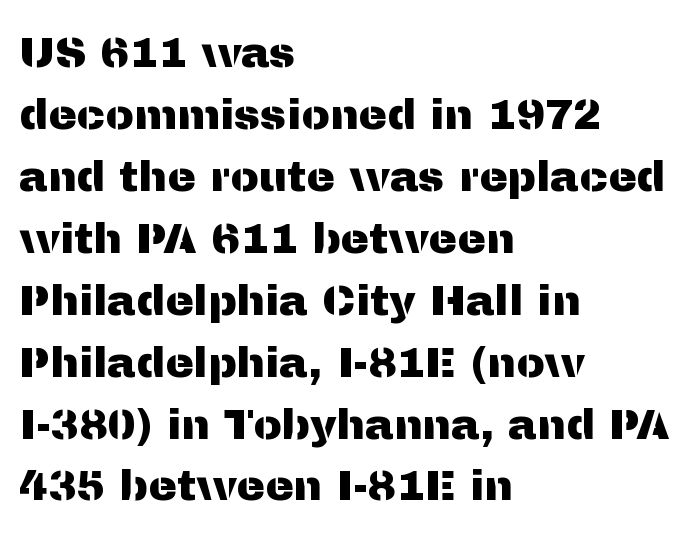
Q: Is the text italic (slanted)? A: No, it is upright.
Q: Is the typeface a serif or a sans-serif typeface? A: Sans-serif.
Q: Is the text underlined? A: No.
Q: How is the paragraph aligned? A: Left-aligned.
Q: Is the spacing between letters normal or unusually wide? A: Normal.
Q: Is the spacing between lines tight, normal or loose? A: Normal.
Q: Width (condensed, normal, or wide)? A: Normal.
Q: Stroke contrast? A: Medium.
Q: x-height? A: Medium.
Q: Monospaced? A: No.
